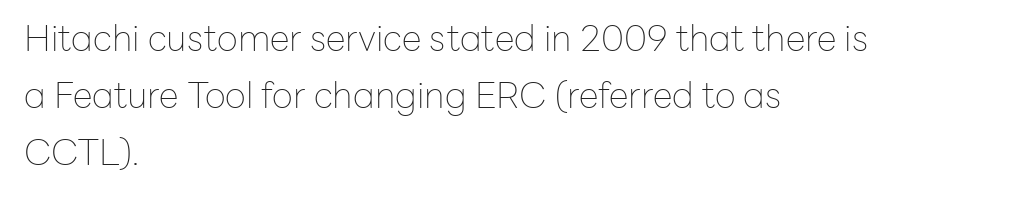
The image shows 36 px thin sans-serif type, upright; set left-aligned, normal line spacing (1.59x), normal letter spacing, not underlined; low stroke contrast and a medium x-height.
